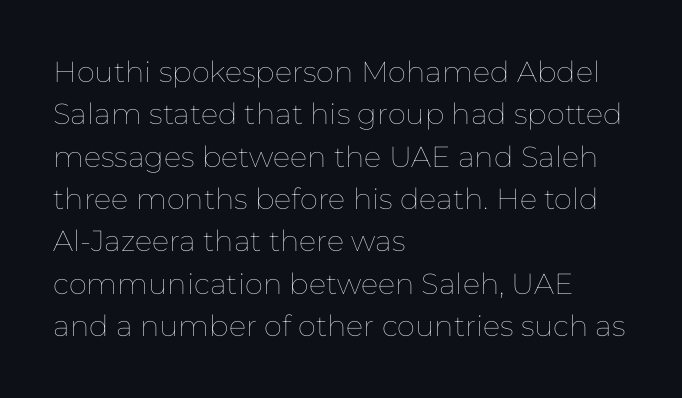
Heaviness? Minimal to ordinary, like unemphasized prose. Vertically, the passage feels balanced, rows spaced as you'd expect. The area under the type is left untouched. Reading down the block, your eye returns to a fixed left position each line. Tracking value appears to be zero — textbook default spacing. The letters advance in unequal steps, a hallmark of proportional type.
